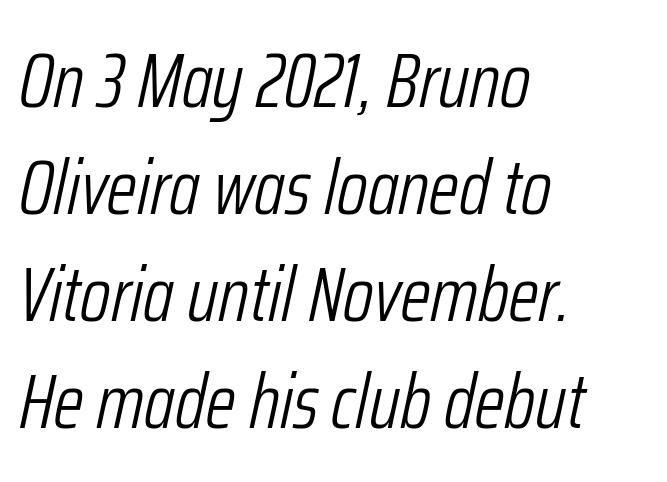
{"italic": "yes", "lean": "right", "slant_degrees": 12, "bold": "no", "weight": "light", "width": "condensed", "stroke_contrast": "low", "x_height": "medium", "monospaced": "no", "underline": "no", "align": "left", "line_spacing": "normal", "line_spacing_ratio": 1.39, "letter_spacing": "normal", "letter_spacing_em": 0.0, "glyph_px": 77}
